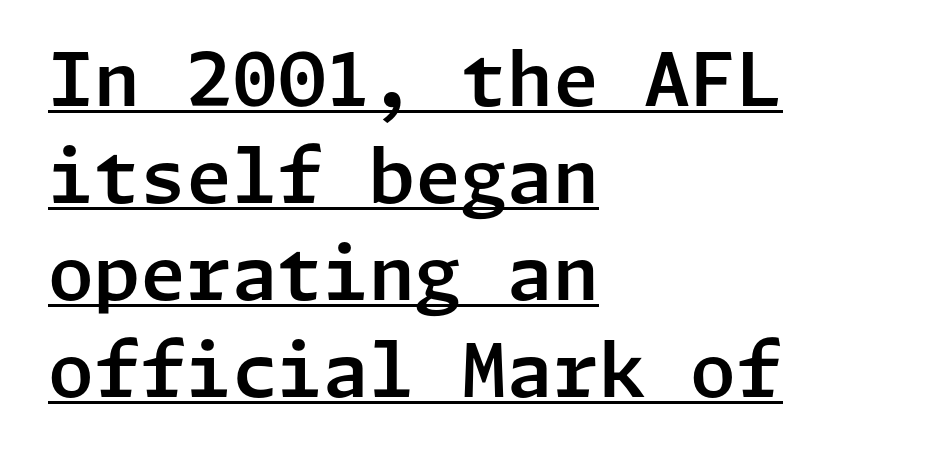
Q: Is the text italic (slanted)? A: No, it is upright.
Q: Is the typeface a serif or a sans-serif typeface? A: Sans-serif.
Q: Is the text underlined? A: Yes.
Q: How is the paragraph aligned? A: Left-aligned.
Q: Is the spacing between letters normal or unusually wide? A: Normal.
Q: Is the spacing between lines tight, normal or loose? A: Normal.
Q: Width (condensed, normal, or wide)? A: Normal.
Q: Stroke contrast? A: Low.
Q: x-height? A: Medium.
